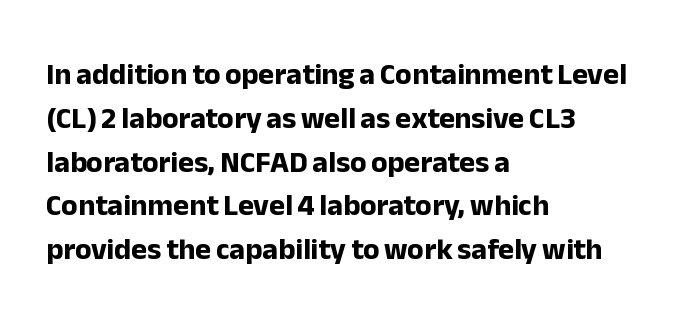
Baseline-to-baseline distance is the conventional proportion of letter height. Unlike italic type, these characters show no tilt at all. Just letters on the line, the space beneath them empty. Think of a printed novel: that variable character pitch is what you see here.
